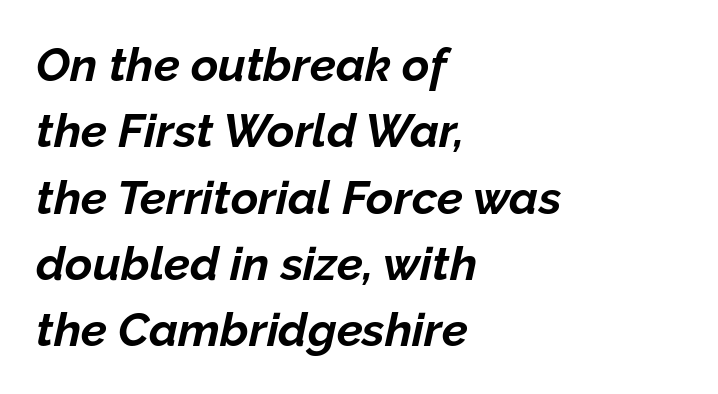
Plenty of ink on the page — the face is bold. This sample has the flowing, uneven cadence of proportional lettering. The leading is moderate, giving the passage an even texture. These lines are set flush left with a ragged right edge.
